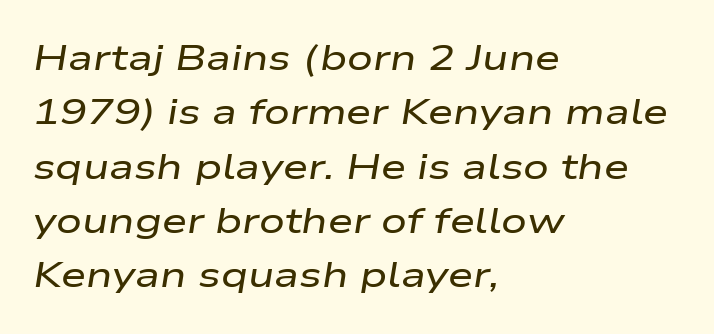
The image shows 36 px wide type, italic (leaning right); set left-aligned, normal line spacing (1.51x), normal letter spacing, not underlined; low stroke contrast and a medium x-height.
